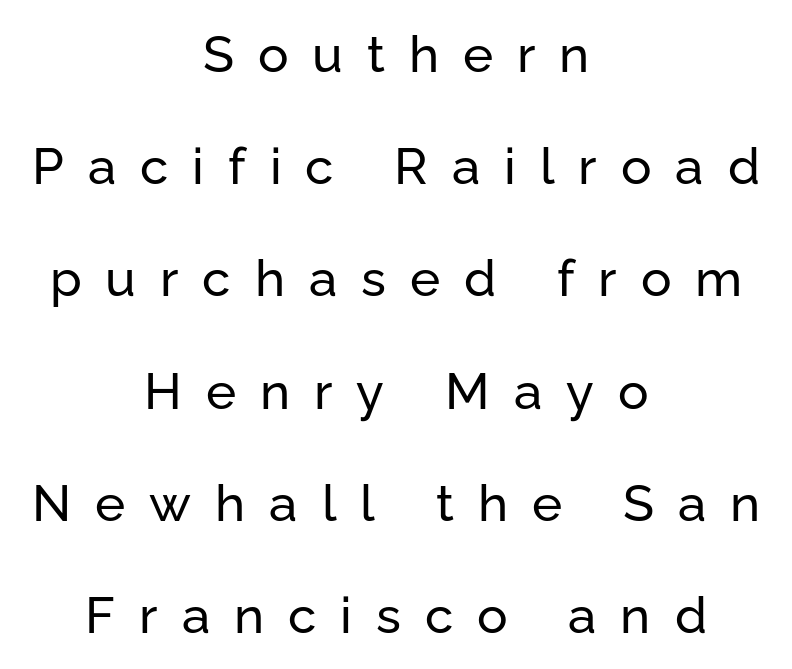
The image shows 51 px sans-serif type, upright; set centered, loose line spacing (2.2x), unusually wide letter spacing (+0.47 em), not underlined; low stroke contrast and a medium x-height.
